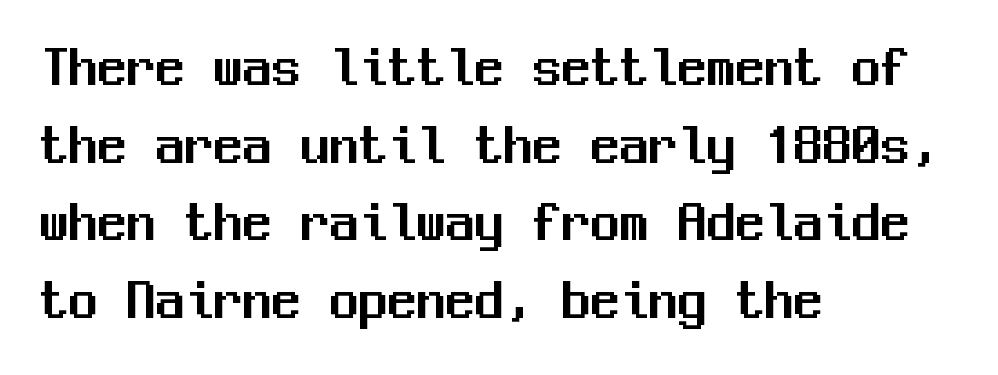
Q: Is the text italic (slanted)? A: No, it is upright.
Q: Is the typeface a serif or a sans-serif typeface? A: Sans-serif.
Q: Is the text underlined? A: No.
Q: How is the paragraph aligned? A: Left-aligned.
Q: Is the spacing between letters normal or unusually wide? A: Normal.
Q: Is the spacing between lines tight, normal or loose? A: Normal.
Q: Width (condensed, normal, or wide)? A: Normal.
Q: Stroke contrast? A: Medium.
Q: x-height? A: Medium.
Q: Monospaced? A: Yes.
